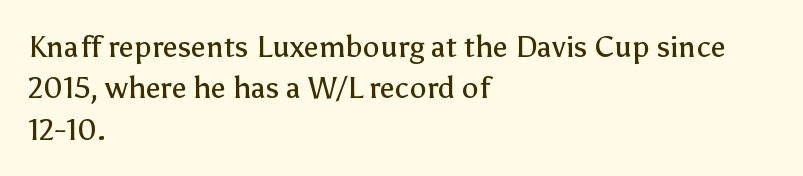
Q: Is the text bold? A: No.
Q: Is the text italic (slanted)? A: No, it is upright.
Q: Is the typeface a serif or a sans-serif typeface? A: Sans-serif.
Q: Is the text underlined? A: No.
Q: How is the paragraph aligned? A: Left-aligned.
Q: Is the spacing between letters normal or unusually wide? A: Normal.
Q: Is the spacing between lines tight, normal or loose? A: Normal.
Q: Width (condensed, normal, or wide)? A: Normal.
Q: Stroke contrast? A: Low.
Q: x-height? A: Medium.
Q: Monospaced? A: No.
